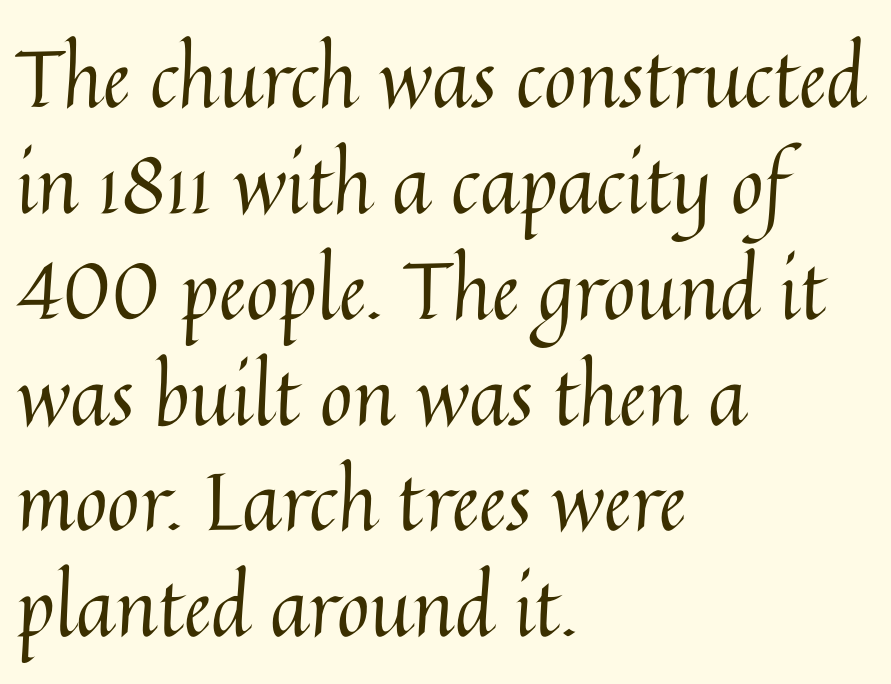
Stroke thickness stays within the range of a standard reading face or lighter. Does extra space separate the letters? No, they use regular spacing. Rule under the text: the space is simply empty. These lines are rendered in a variable-pitch font. Horizontal alignment here is leftward, the default for most running prose. Compared with typical paragraphs, the rows here are spaced about the same.
